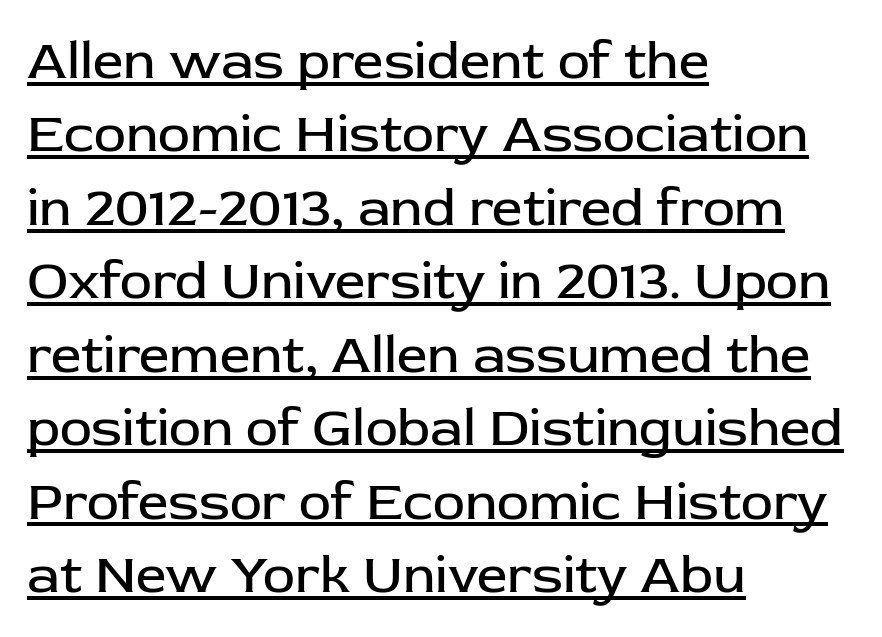
The image shows 54 px regular-weight sans-serif type, upright; set left-aligned, normal line spacing (1.36x), normal letter spacing, underlined; low stroke contrast and a medium x-height.
